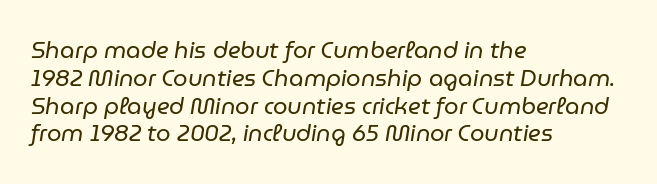
Only glyphs here, with clear space below each row. Line beginnings align vertically; line endings do not. Stroke mass is kept to a normal reading level or below. Characters follow at the spacing the type designer built in. The letters are slanted; this is an italic face.
